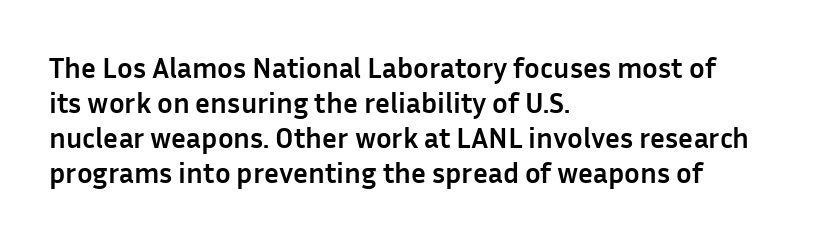
Q: Is the text bold? A: Yes.
Q: Is the text italic (slanted)? A: No, it is upright.
Q: Is the typeface a serif or a sans-serif typeface? A: Sans-serif.
Q: Is the text underlined? A: No.
Q: How is the paragraph aligned? A: Left-aligned.
Q: Is the spacing between letters normal or unusually wide? A: Normal.
Q: Width (condensed, normal, or wide)? A: Normal.
Q: Stroke contrast? A: Low.
Q: x-height? A: Medium.
Q: Monospaced? A: No.
